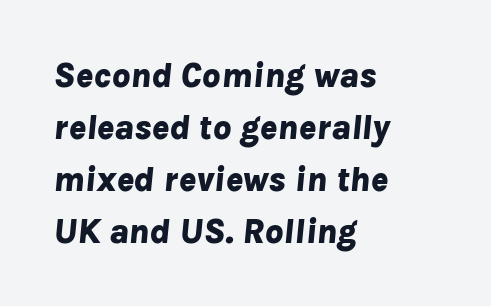
The image shows 36 px bold type, italic (leaning right); set left-aligned, normal line spacing (1.44x), normal letter spacing, not underlined; low stroke contrast and a medium x-height.
